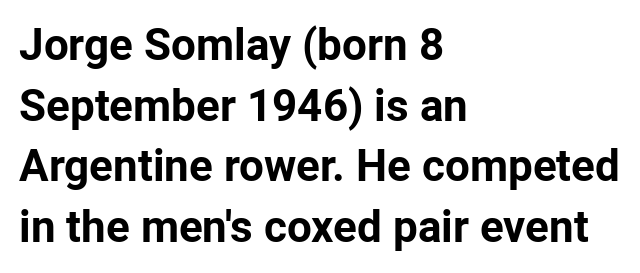
Compared with an ordinary text face, these strokes are far heavier — a full bold. This rendering employs a face without finishing strokes, i.e., a sans-serif. Baseline-to-baseline distance is the conventional proportion of letter height. Is the letter spacing exaggerated? No — it looks like the ordinary default. The ragged edge is on the right, which tells us the setting is flush left.
